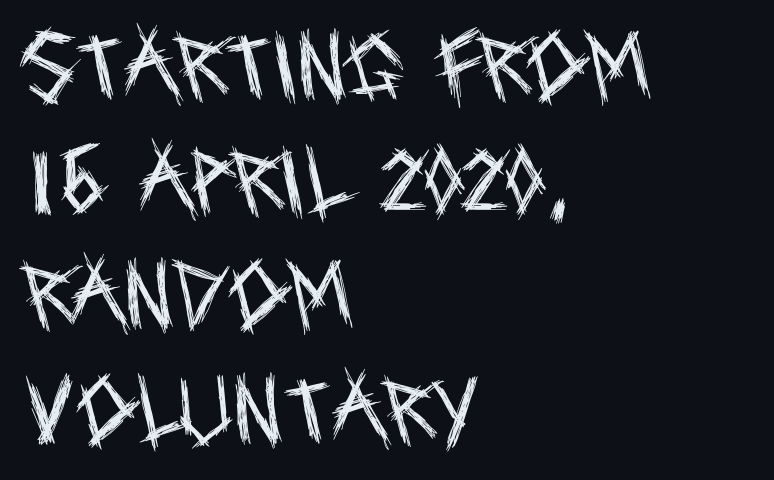
{"serif": "no", "italic": "no", "bold": "no", "weight": "regular", "width": "condensed", "x_height": "large", "monospaced": "no", "underline": "no", "align": "left", "line_spacing": "normal", "line_spacing_ratio": 1.53, "letter_spacing": "normal", "letter_spacing_em": 0.0, "glyph_px": 75}
